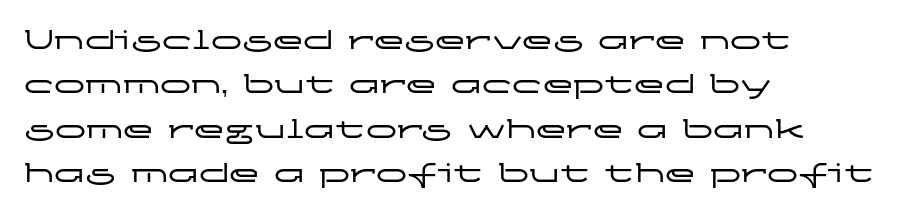
The image shows 31 px wide sans-serif type, upright; set left-aligned, normal line spacing (1.43x), normal letter spacing, not underlined; low stroke contrast and a medium x-height.
